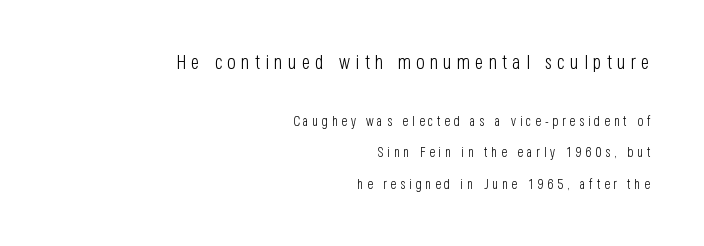
Q: Is the text bold? A: No.
Q: Is the text italic (slanted)? A: No, it is upright.
Q: Is the text underlined? A: No.
Q: How is the paragraph aligned? A: Right-aligned.
Q: Is the spacing between letters normal or unusually wide? A: Unusually wide.
Q: Is the spacing between lines tight, normal or loose? A: Loose.
Q: Which block of text is set in a larger size, the first (top) or the second (bottom)? A: The first (top) one.
